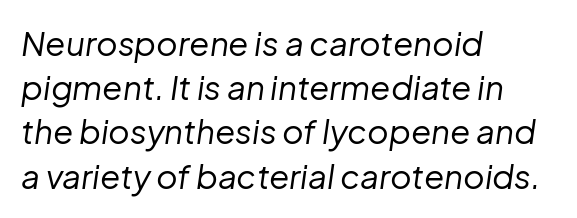
The lines in this sample share a left origin and differ only in where they stop. Designer's note — italics engaged. No letter is thick-stroked: the sample isn't bold. A clean baseline with only descenders dipping below it. You could not count columns in this text — the font is proportionally spaced.
